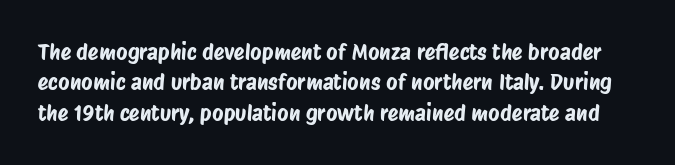
Q: Is the text underlined? A: No.
Q: Is the spacing between letters normal or unusually wide? A: Normal.
Q: Is the spacing between lines tight, normal or loose? A: Normal.
